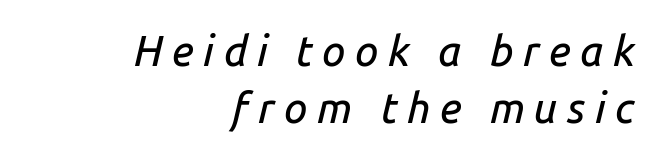
Q: Is the text italic (slanted)? A: Yes, it leans right by about 14 degrees.
Q: Is the text underlined? A: No.
Q: How is the paragraph aligned? A: Right-aligned.
Q: Is the spacing between letters normal or unusually wide? A: Unusually wide.
Q: Is the spacing between lines tight, normal or loose? A: Normal.
Q: Width (condensed, normal, or wide)? A: Normal.
Q: Stroke contrast? A: Low.
Q: x-height? A: Medium.
Q: Monospaced? A: No.
